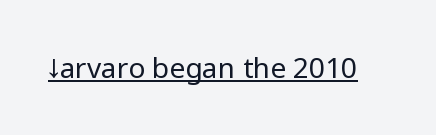
The rendering keeps characters at their native spacing. Is the stroke heavy? The answer is a plain regular-or-lighter. Ascenders rise straight up at ninety degrees. Honestly, the underline is the first thing you notice here.
